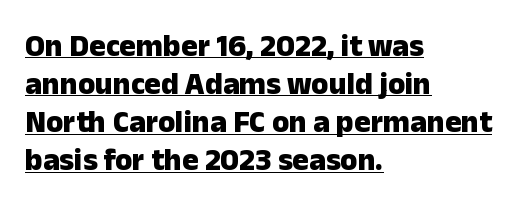
Q: Is the text bold? A: Yes.
Q: Is the text italic (slanted)? A: No, it is upright.
Q: Is the typeface a serif or a sans-serif typeface? A: Sans-serif.
Q: Is the text underlined? A: Yes.
Q: How is the paragraph aligned? A: Left-aligned.
Q: Is the spacing between letters normal or unusually wide? A: Normal.
Q: Width (condensed, normal, or wide)? A: Normal.
Q: Stroke contrast? A: Low.
Q: x-height? A: Medium.
Q: Monospaced? A: No.
